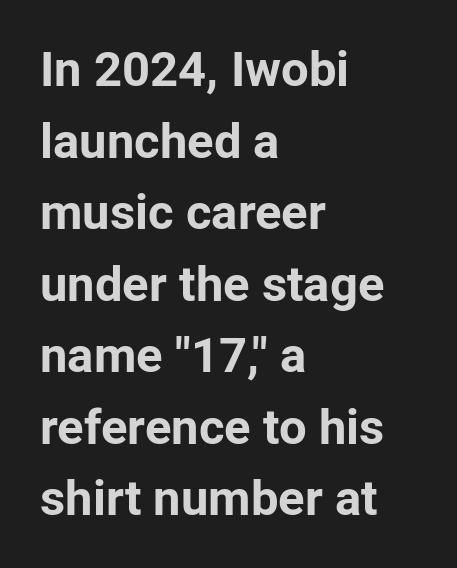
The image shows 49 px bold sans-serif type, upright; set left-aligned, normal line spacing (1.46x), normal letter spacing, not underlined; low stroke contrast and a medium x-height.
